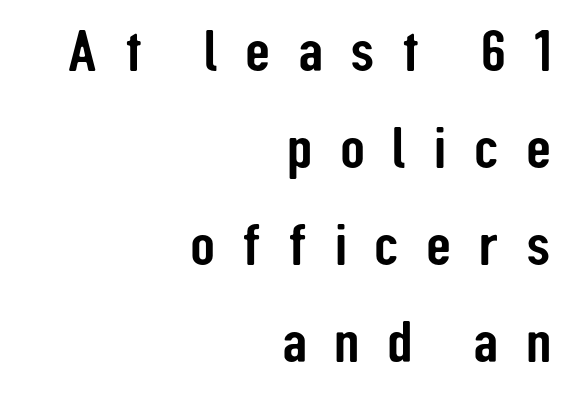
{"serif": "no", "italic": "no", "width": "condensed", "stroke_contrast": "low", "x_height": "medium", "monospaced": "no", "underline": "no", "align": "right", "line_spacing": "normal", "line_spacing_ratio": 1.67, "letter_spacing": "wide", "letter_spacing_em": 0.47, "glyph_px": 58}
